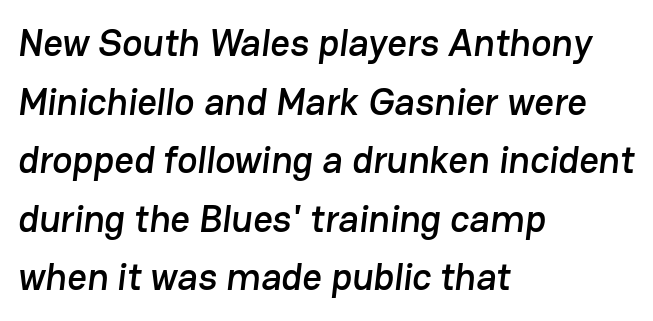
Spacing verdict: proportional, widths tailored to each character. The space directly below the letters is spotless. If you measured baseline to baseline, you'd find a middling distance. Nothing sits at the stroke ends, so this counts as sans-serif. In terms of letterspacing, this is plain default setting. Alignment: flush left.
